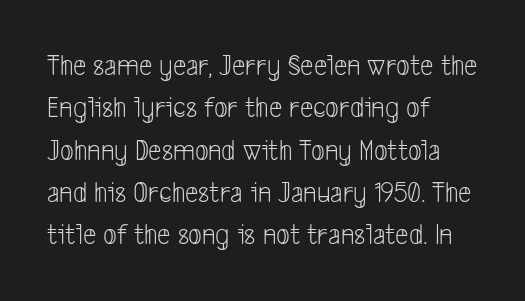
Q: Is the text bold? A: No.
Q: Is the typeface a serif or a sans-serif typeface? A: Sans-serif.
Q: Is the text underlined? A: No.
Q: How is the paragraph aligned? A: Left-aligned.
Q: Is the spacing between letters normal or unusually wide? A: Normal.
Q: Is the spacing between lines tight, normal or loose? A: Normal.
Q: Width (condensed, normal, or wide)? A: Condensed.
Q: Stroke contrast? A: Low.
Q: x-height? A: Medium.
Q: Monospaced? A: No.
